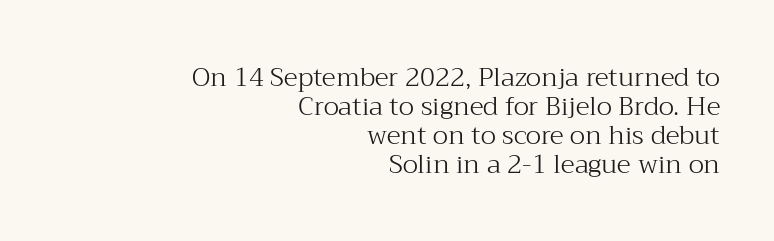
The image shows 26 px text type, upright; set right-aligned, tight line spacing (1.11x), normal letter spacing, not underlined.
